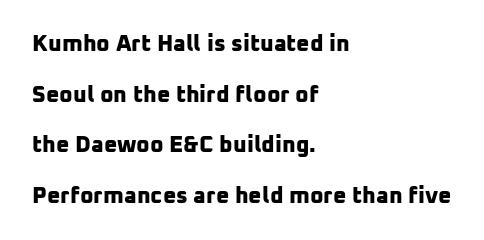
{"bold": "yes", "underline": "no", "align": "left", "line_spacing": "loose", "line_spacing_ratio": 2.2, "letter_spacing": "normal", "letter_spacing_em": 0.0, "glyph_px": 23}
